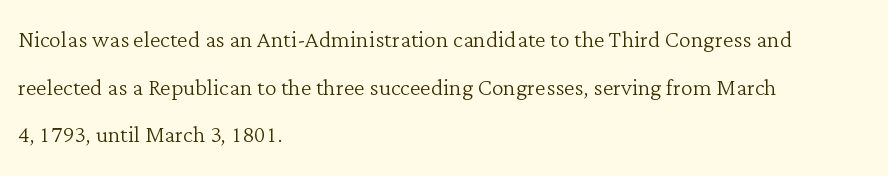
{"serif": "yes", "italic": "no", "bold": "no", "weight": "light", "width": "normal", "stroke_contrast": "low", "x_height": "medium", "monospaced": "no", "underline": "no", "align": "left", "line_spacing": "normal", "line_spacing_ratio": 1.59, "letter_spacing": "normal", "letter_spacing_em": 0.0, "glyph_px": 30}
